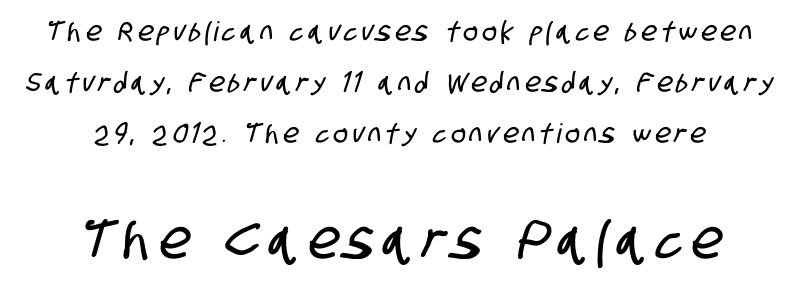
The image shows 54 px condensed sans-serif type; set centered, line spacing 1.88x, not underlined; the second (bottom) block is 2.0x larger; low stroke contrast and a large x-height.
